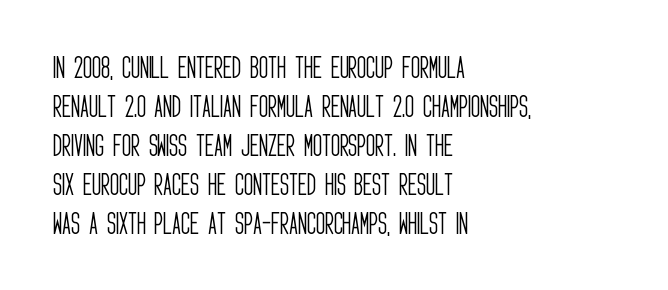
The space between consecutive lines is moderate. In terms of letterspacing, this is plain default setting. This rendering features lettering with no underline. Is the stroke heavy? The answer is a plain regular-or-lighter.
